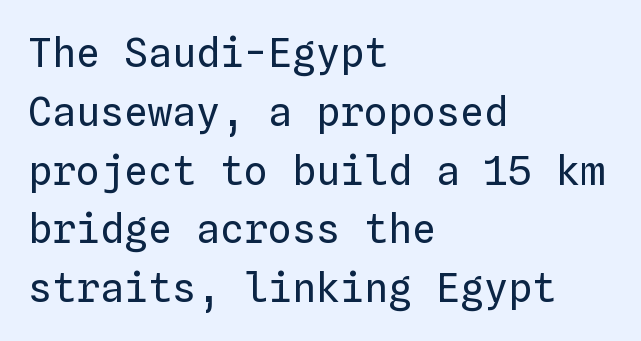
Every stem runs plumb, perpendicular to the baseline. Short note: letters normally spaced. The font is comparable to plain body text, perhaps lighter. Nobody drew a line under any word here. The face used here is monospaced, like something from a code editor. A classic flush-left, rag-right setting is used for this passage.
